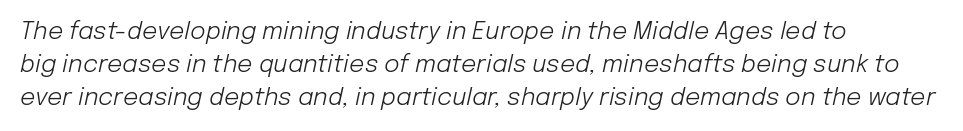
Q: Is the text bold? A: No.
Q: Is the text italic (slanted)? A: Yes, it leans right by about 12 degrees.
Q: Is the text underlined? A: No.
Q: How is the paragraph aligned? A: Left-aligned.
Q: Is the spacing between letters normal or unusually wide? A: Normal.
Q: Is the spacing between lines tight, normal or loose? A: Normal.
